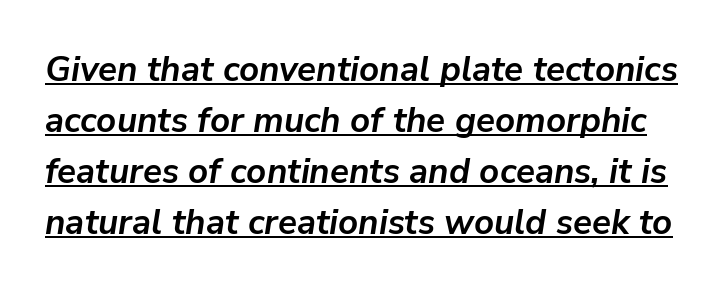
The image shows 35 px semibold type, italic (leaning right); set normal line spacing (1.46x), normal letter spacing, underlined; low stroke contrast and a medium x-height.
